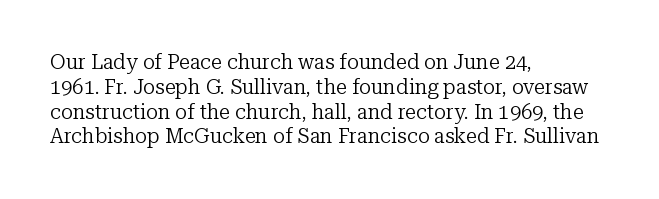
{"italic": "no", "bold": "no", "underline": "no", "align": "left", "line_spacing_ratio": 1.24, "letter_spacing": "normal", "letter_spacing_em": 0.0, "glyph_px": 20}
